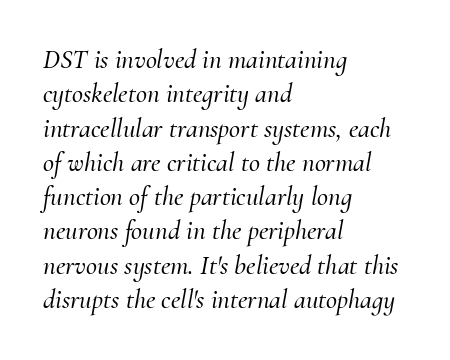
Q: Is the text italic (slanted)? A: Yes, it leans right by about 10 degrees.
Q: Is the text underlined? A: No.
Q: How is the paragraph aligned? A: Left-aligned.
Q: Is the spacing between letters normal or unusually wide? A: Normal.
Q: Is the spacing between lines tight, normal or loose? A: Normal.
